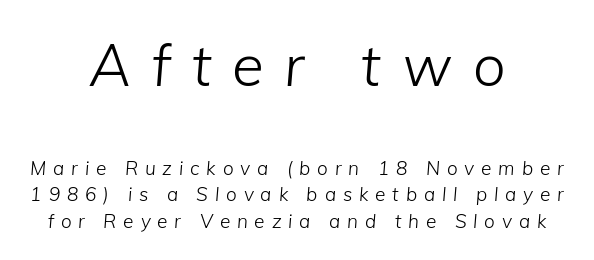
Spacing verdict: proportional, widths tailored to each character. Every row of glyphs is offset so its center matches the block's center. Every character sits at an angle, as italics do. The passage shown begins with its larger block and ends with its smaller one.
